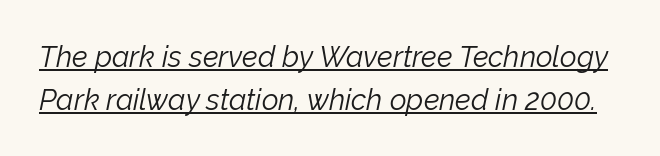
Looks like regular typesetting: each glyph gets only the width it needs. Is the type heavy? It reads as light-to-regular instead. There's an unmistakable incline to the writing here. A typesetter would call this leading conventional body-copy spacing. Compared with undecorated copy, this sample adds a rule below the words.
